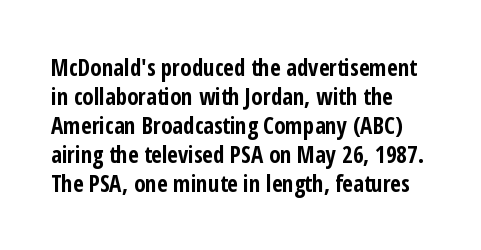
The image shows 23 px bold type, upright; set normal line spacing (1.26x), normal letter spacing, not underlined.
